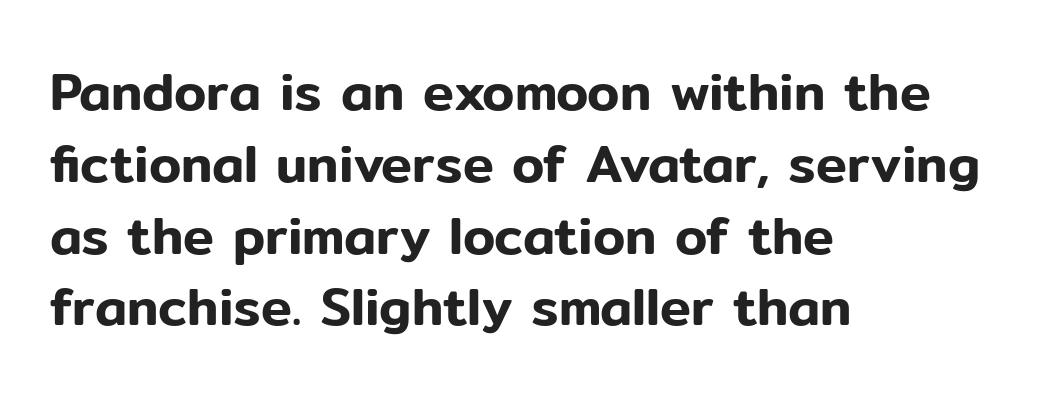
The image shows 52 px sans-serif type, upright; set left-aligned, normal line spacing (1.38x), normal letter spacing, not underlined; low stroke contrast and a medium x-height.
